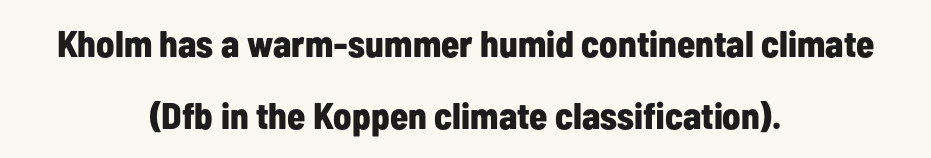
Q: Is the text bold? A: Yes.
Q: Is the text italic (slanted)? A: No, it is upright.
Q: Is the typeface a serif or a sans-serif typeface? A: Sans-serif.
Q: Is the text underlined? A: No.
Q: How is the paragraph aligned? A: Centered.
Q: Is the spacing between letters normal or unusually wide? A: Normal.
Q: Is the spacing between lines tight, normal or loose? A: Loose.
Q: Width (condensed, normal, or wide)? A: Condensed.
Q: Stroke contrast? A: Low.
Q: x-height? A: Medium.
Q: Monospaced? A: No.
